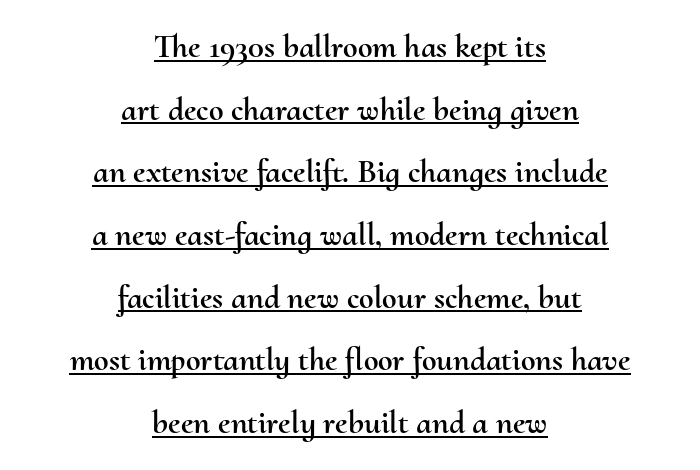
Honestly, the letter spacing is just normal — you wouldn't notice it. The specimen includes a rule beneath the text block's lines. Spacing verdict: proportional, widths tailored to each character. Does the leading feel generous? Absolutely, it's lavish. Does the copy run flush right? No — it is centered line by line.
